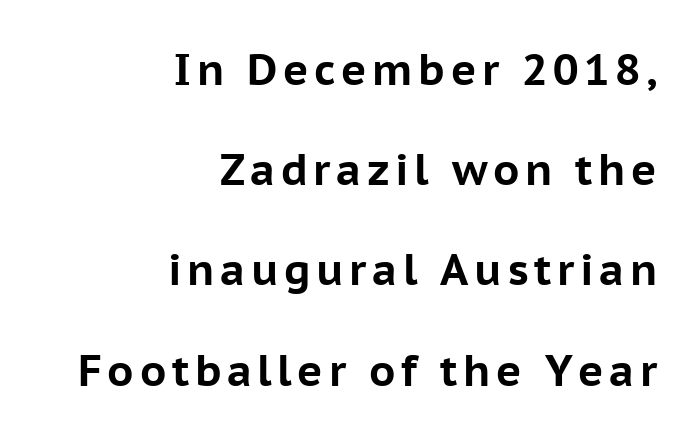
Is this a sans? Yes — the strokes have no serifs. Any mark beneath the type? The region is blank. Notice how thick the strokes are: this is what a full bold looks like. Do the characters align in a grid? No, the font is proportional.
